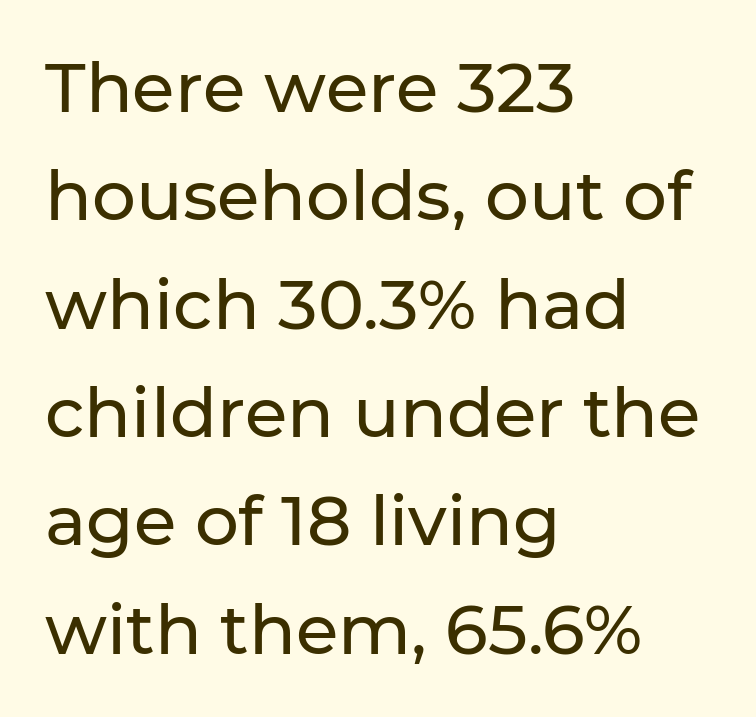
Q: Is the text italic (slanted)? A: No, it is upright.
Q: Is the typeface a serif or a sans-serif typeface? A: Sans-serif.
Q: Is the text underlined? A: No.
Q: How is the paragraph aligned? A: Left-aligned.
Q: Is the spacing between letters normal or unusually wide? A: Normal.
Q: Is the spacing between lines tight, normal or loose? A: Normal.
Q: Width (condensed, normal, or wide)? A: Normal.
Q: Stroke contrast? A: Low.
Q: x-height? A: Medium.
Q: Monospaced? A: No.
